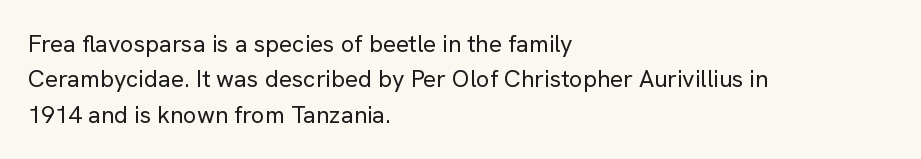
Tracking value appears to be zero — textbook default spacing. Posture: straight, roman, zero tilt. Leftover space on each line is placed entirely after the last word. This is not heavy type; no bold has been used.
